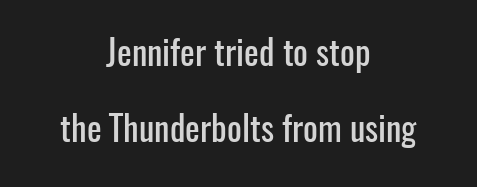
Between one letter and the next there's only the usual sliver of space. The space directly below the letters is spotless. You could fit nearly another row in the gap between these rows. Upright lettering throughout. Horizontally, the lines are justified to the midpoint only. Varying glyph widths throughout — classic text-font behaviour.
